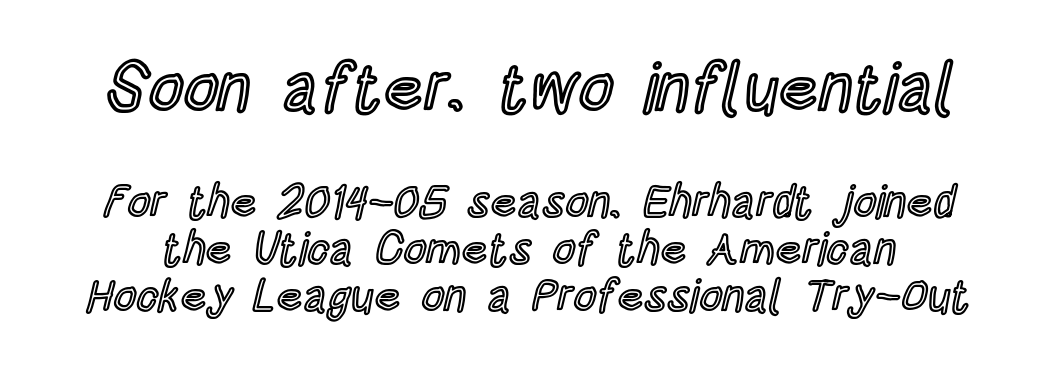
Q: Is the text italic (slanted)? A: Yes.
Q: Is the text underlined? A: No.
Q: Is the spacing between letters normal or unusually wide? A: Normal.
Q: Is the spacing between lines tight, normal or loose? A: Tight.
Q: Which block of text is set in a larger size, the first (top) or the second (bottom)? A: The first (top) one.
Q: Width (condensed, normal, or wide)? A: Condensed.
Q: x-height? A: Large.
Q: Monospaced? A: No.
